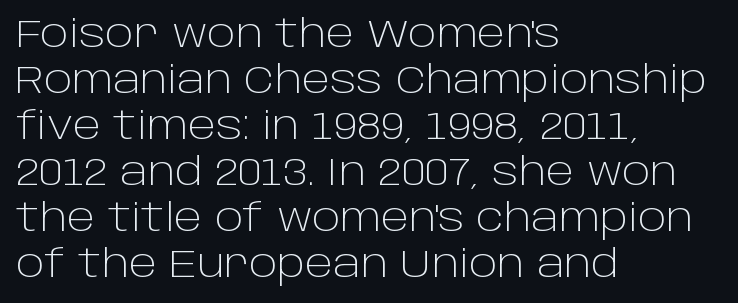
The image shows 38 px light sans-serif type, upright; set left-aligned, line spacing 1.21x, normal letter spacing, not underlined; low stroke contrast and a large x-height.
